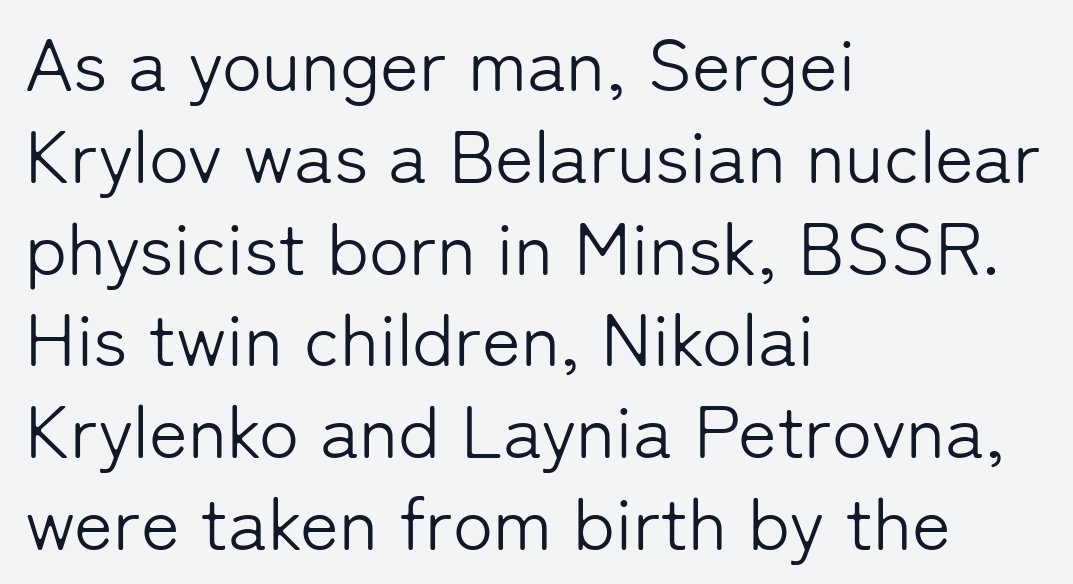
The image shows 74 px light sans-serif type, upright; set left-aligned, line spacing 1.24x, normal letter spacing, not underlined; low stroke contrast and a medium x-height.
